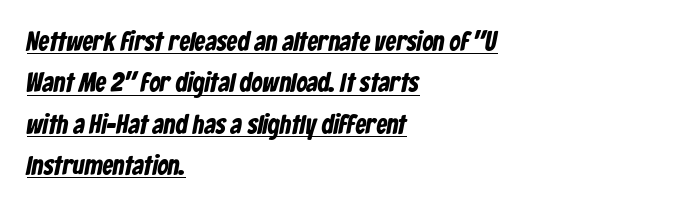
Between one letter and the next there's only the usual sliver of space. The rendering uses the underline text-decoration. In CSS terms this would be text-align: left. The rows are spaced the way most documents space them.
